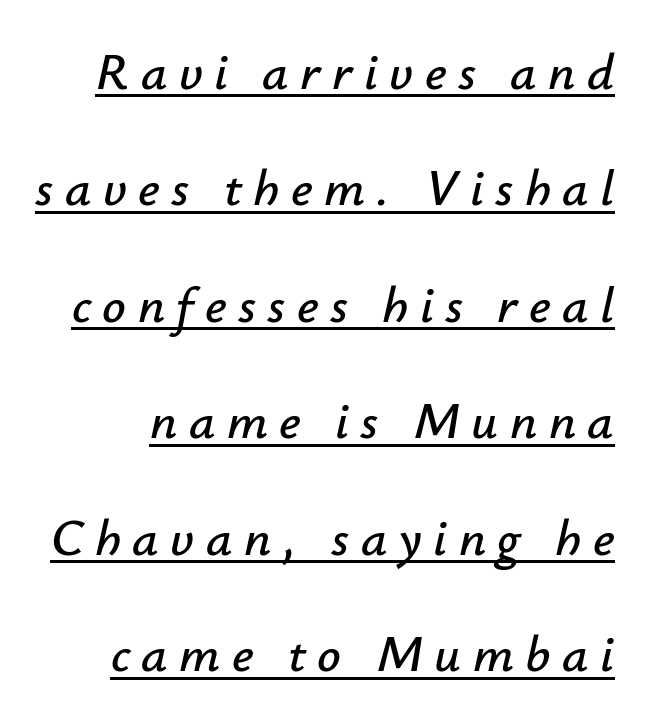
Note the varied advance widths — an 'i' is clearly narrower than an 'm'. Emphasis is given by a line drawn under the lettering. The letters are slanted; this is an italic face. A great deal of white space separates one row of letters from the next.
